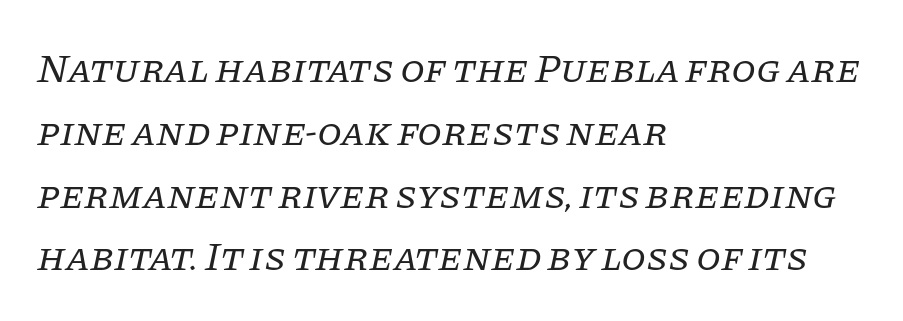
One glance says typical: line gaps are just what's usual. Glance below the letters and you will spot only blank space. The font sits on the lighter half of the weight spectrum, regular included. The gaps between neighbouring characters are ordinary and unremarkable. What kind of face is this? One with serifs. Spacing verdict: proportional, widths tailored to each character.
